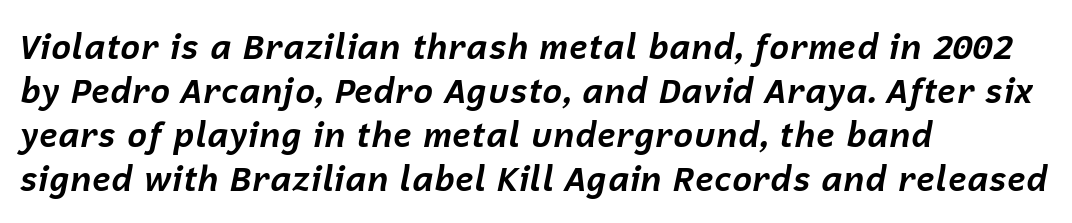
Q: Is the text bold? A: Yes.
Q: Is the text italic (slanted)? A: Yes, it leans right by about 12 degrees.
Q: Is the text underlined? A: No.
Q: How is the paragraph aligned? A: Left-aligned.
Q: Is the spacing between letters normal or unusually wide? A: Normal.
Q: Is the spacing between lines tight, normal or loose? A: Normal.
Q: Width (condensed, normal, or wide)? A: Normal.
Q: Stroke contrast? A: Low.
Q: x-height? A: Medium.
Q: Monospaced? A: No.
